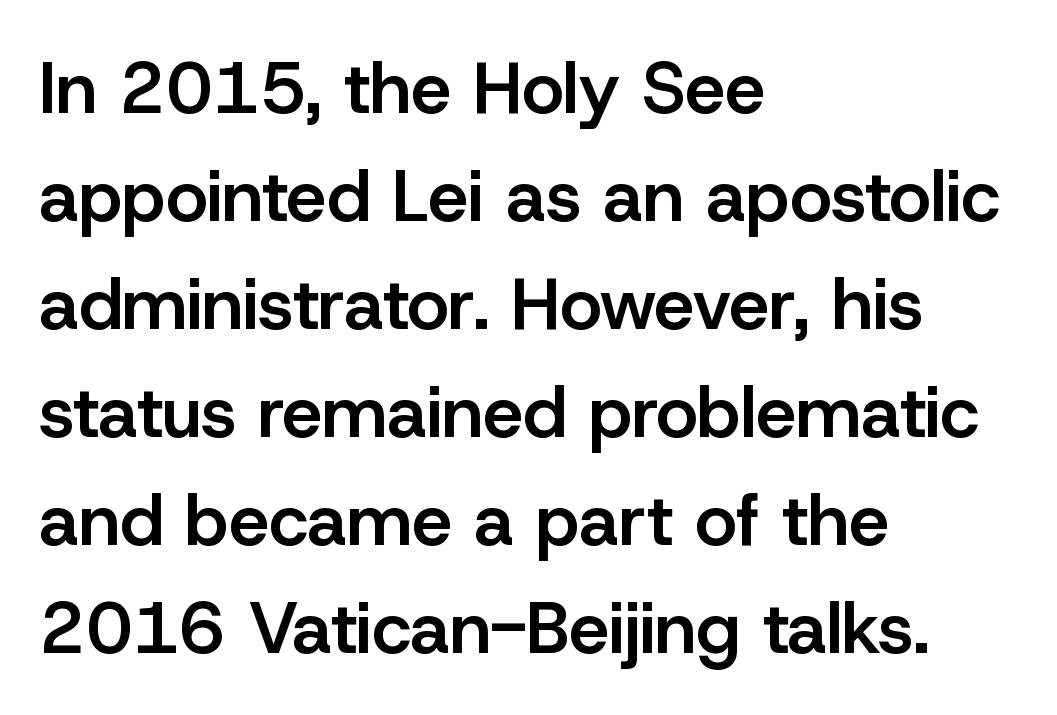
Q: Is the text bold? A: Semi-bold.
Q: Is the text italic (slanted)? A: No, it is upright.
Q: Is the typeface a serif or a sans-serif typeface? A: Sans-serif.
Q: Is the text underlined? A: No.
Q: How is the paragraph aligned? A: Left-aligned.
Q: Is the spacing between letters normal or unusually wide? A: Normal.
Q: Is the spacing between lines tight, normal or loose? A: Normal.
Q: Width (condensed, normal, or wide)? A: Normal.
Q: Stroke contrast? A: Low.
Q: x-height? A: Medium.
Q: Monospaced? A: No.
